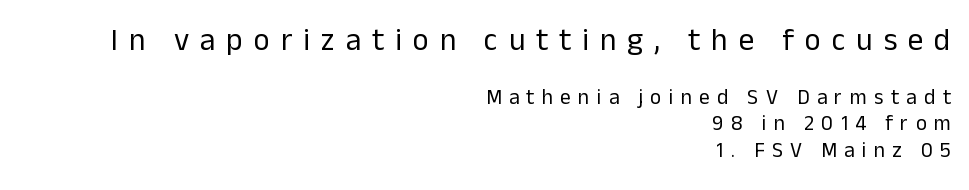
The image shows 31 px regular-weight sans-serif type, upright; set right-aligned, normal line spacing (1.26x), unusually wide letter spacing (+0.35 em), not underlined; the first (top) block is 1.48x larger; low stroke contrast and a medium x-height.
